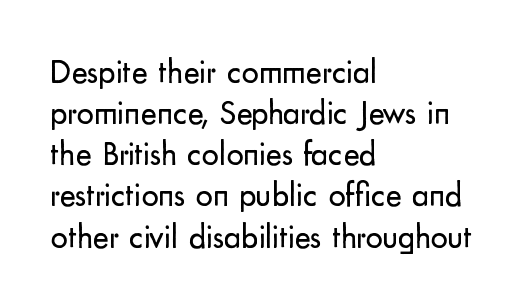
Q: Is the text bold? A: No.
Q: Is the text italic (slanted)? A: No, it is upright.
Q: Is the typeface a serif or a sans-serif typeface? A: Sans-serif.
Q: Is the text underlined? A: No.
Q: How is the paragraph aligned? A: Left-aligned.
Q: Is the spacing between letters normal or unusually wide? A: Normal.
Q: Width (condensed, normal, or wide)? A: Normal.
Q: Stroke contrast? A: Low.
Q: x-height? A: Small.
Q: Monospaced? A: No.
